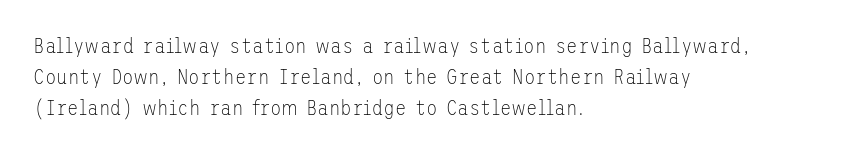
If you drew a line through each stem, it would be perfectly vertical. Leftover space on each line is placed entirely after the last word. The vertical gap from one line to the next is medium. The specimen omits any rule beneath the text block's lines.
